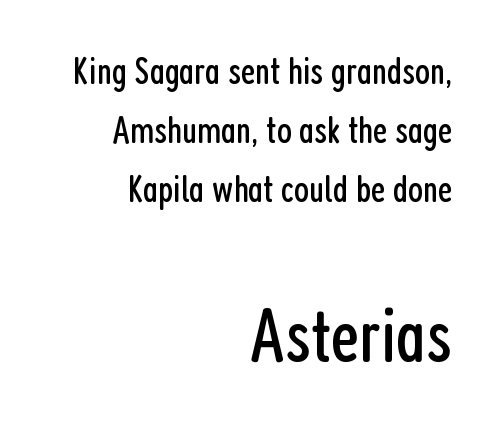
The face used here is proportionally spaced, like ordinary book or web type. The rows are spaced the way most documents space them. The face used here is a sans, in the tradition of grotesques and geometrics. Characters follow at the spacing the type designer built in. Layout note: lines flush right.
